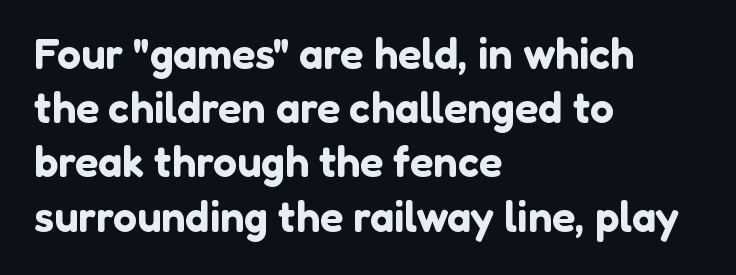
Q: Is the text italic (slanted)? A: No, it is upright.
Q: Is the typeface a serif or a sans-serif typeface? A: Sans-serif.
Q: Is the text underlined? A: No.
Q: How is the paragraph aligned? A: Left-aligned.
Q: Is the spacing between letters normal or unusually wide? A: Normal.
Q: Is the spacing between lines tight, normal or loose? A: Normal.
Q: Width (condensed, normal, or wide)? A: Normal.
Q: Stroke contrast? A: Low.
Q: x-height? A: Medium.
Q: Monospaced? A: No.
